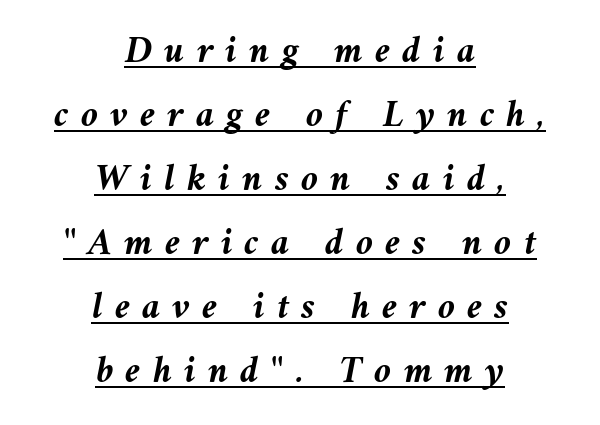
Q: Is the text bold? A: Yes.
Q: Is the text italic (slanted)? A: Yes, it leans left by about 9 degrees.
Q: Is the text underlined? A: Yes.
Q: How is the paragraph aligned? A: Centered.
Q: Is the spacing between letters normal or unusually wide? A: Unusually wide.
Q: Is the spacing between lines tight, normal or loose? A: Normal.
Q: Width (condensed, normal, or wide)? A: Normal.
Q: Stroke contrast? A: Medium.
Q: x-height? A: Medium.
Q: Monospaced? A: No.
